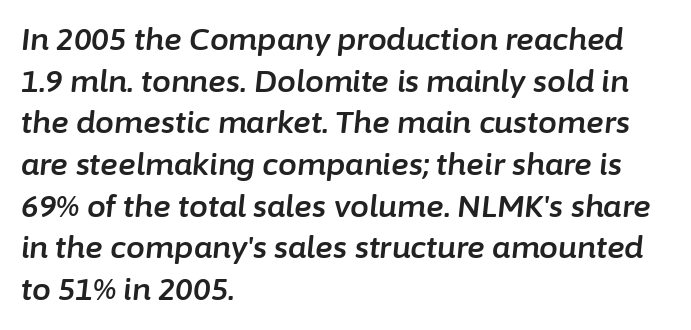
The image shows 30 px text type, italic (leaning right); set left-aligned, normal line spacing (1.39x), normal letter spacing, not underlined; low stroke contrast and a medium x-height.
